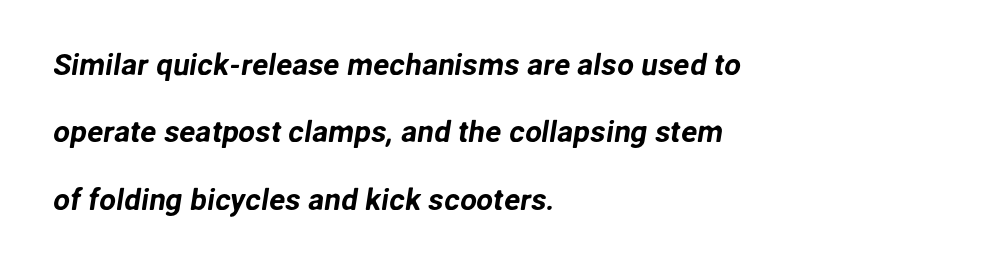
Q: Is the typeface a serif or a sans-serif typeface? A: Sans-serif.
Q: Is the text underlined? A: No.
Q: How is the paragraph aligned? A: Left-aligned.
Q: Is the spacing between letters normal or unusually wide? A: Normal.
Q: Is the spacing between lines tight, normal or loose? A: Loose.
Q: Width (condensed, normal, or wide)? A: Normal.
Q: Stroke contrast? A: Low.
Q: x-height? A: Medium.
Q: Monospaced? A: No.
